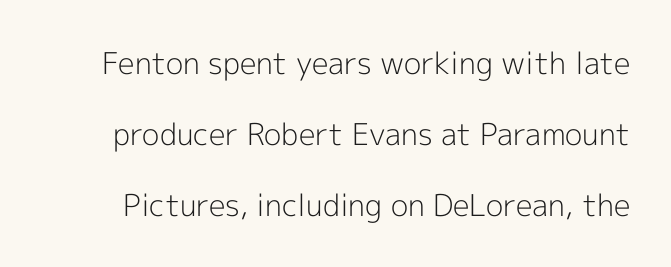
Rows of type keep a wide berth in the vertical direction. Check the space under the baseline: it is left empty. Counters stay open thanks to moderate or lighter strokes. Varying glyph widths throughout — classic text-font behaviour. Does the type have serifs? No, each stem ends abruptly. This is roman type, the default non-slanted kind.
